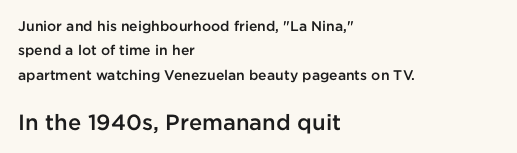
Q: Is the text bold? A: Semi-bold.
Q: Is the text italic (slanted)? A: No, it is upright.
Q: Is the text underlined? A: No.
Q: How is the paragraph aligned? A: Left-aligned.
Q: Is the spacing between letters normal or unusually wide? A: Normal.
Q: Which block of text is set in a larger size, the first (top) or the second (bottom)? A: The second (bottom) one.
